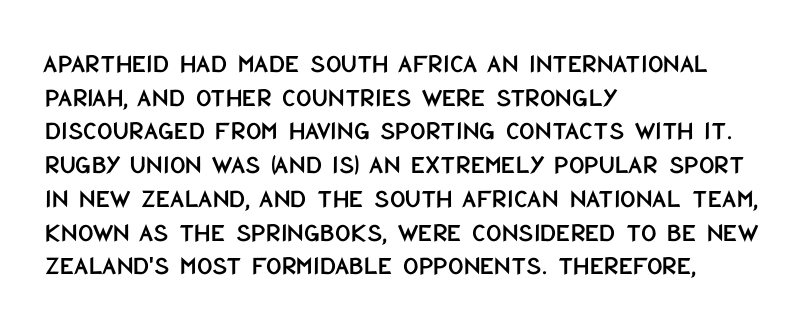
{"italic": "no", "underline": "no", "align": "left", "line_spacing": "normal", "line_spacing_ratio": 1.25, "letter_spacing": "normal", "letter_spacing_em": 0.0, "glyph_px": 27}
